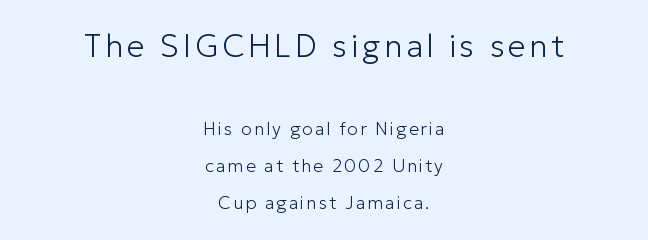
The image shows 32 px light sans-serif type, upright; set centered, loose line spacing (2.07x), not underlined; the first (top) block is 1.78x larger; low stroke contrast and a medium x-height.
